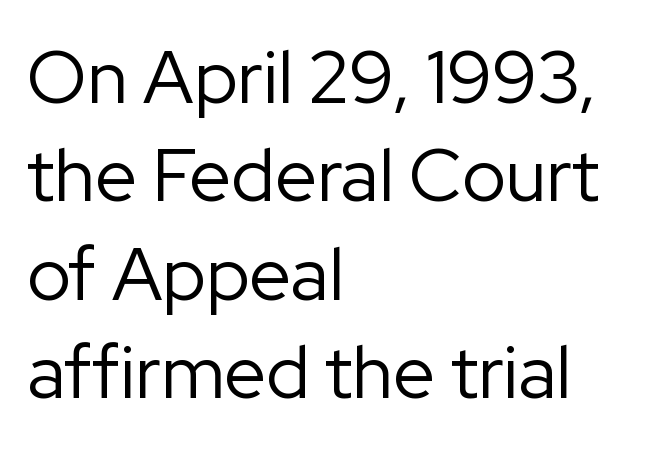
Q: Is the text bold? A: No.
Q: Is the text italic (slanted)? A: No, it is upright.
Q: Is the typeface a serif or a sans-serif typeface? A: Sans-serif.
Q: Is the text underlined? A: No.
Q: How is the paragraph aligned? A: Left-aligned.
Q: Is the spacing between letters normal or unusually wide? A: Normal.
Q: Is the spacing between lines tight, normal or loose? A: Normal.
Q: Width (condensed, normal, or wide)? A: Normal.
Q: Stroke contrast? A: Low.
Q: x-height? A: Medium.
Q: Monospaced? A: No.
